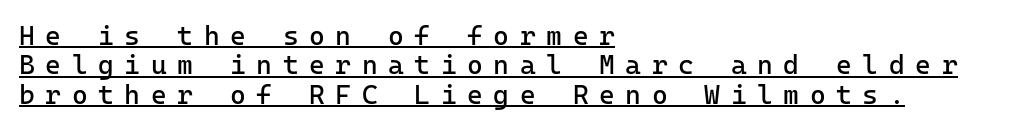
{"italic": "no", "bold": "no", "underline": "yes", "align": "left", "line_spacing": "tight", "line_spacing_ratio": 1.09, "letter_spacing": "wide", "letter_spacing_em": 0.39, "glyph_px": 27}
